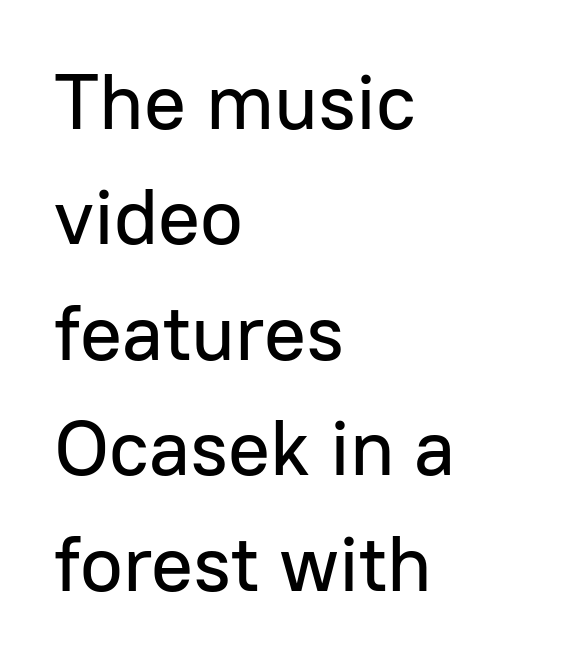
Q: Is the text italic (slanted)? A: No, it is upright.
Q: Is the typeface a serif or a sans-serif typeface? A: Sans-serif.
Q: Is the text underlined? A: No.
Q: How is the paragraph aligned? A: Left-aligned.
Q: Is the spacing between letters normal or unusually wide? A: Normal.
Q: Is the spacing between lines tight, normal or loose? A: Normal.
Q: Width (condensed, normal, or wide)? A: Normal.
Q: Stroke contrast? A: Low.
Q: x-height? A: Medium.
Q: Monospaced? A: No.
